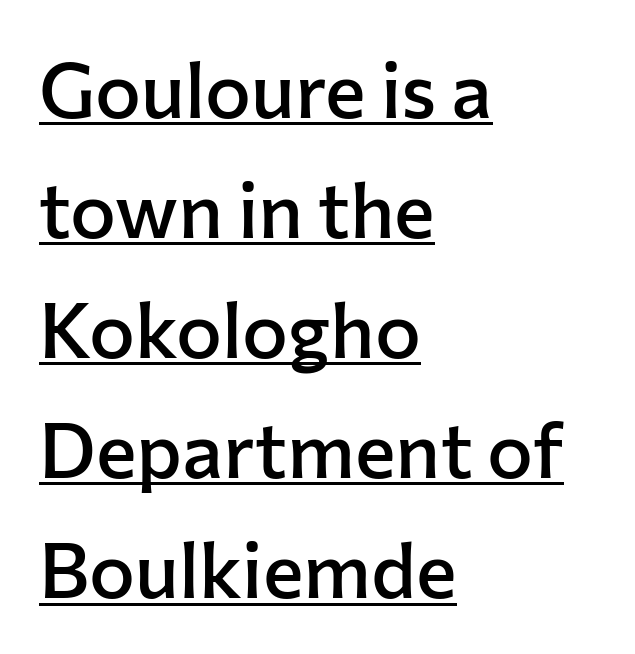
The image shows 77 px semibold sans-serif type, upright; set left-aligned, normal line spacing (1.56x), normal letter spacing, underlined; low stroke contrast and a medium x-height.
